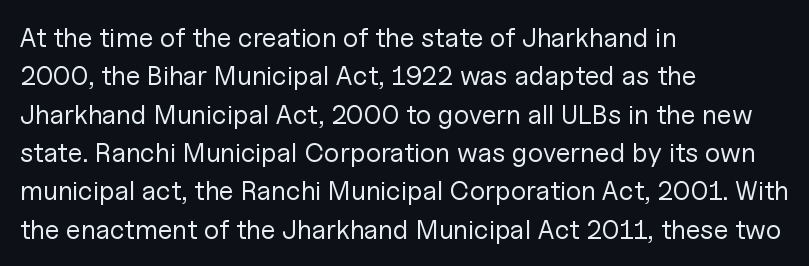
The image shows 27 px text type, upright; set left-aligned, normal line spacing (1.42x), normal letter spacing, not underlined.
